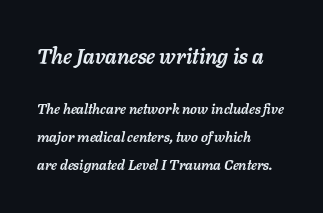
This sample uses plain, unmodified letter spacing. Summary of weight: heavy, a full bold. The designer gave the opening block more size than the closing block. Every character sits at an angle, as italics do.
